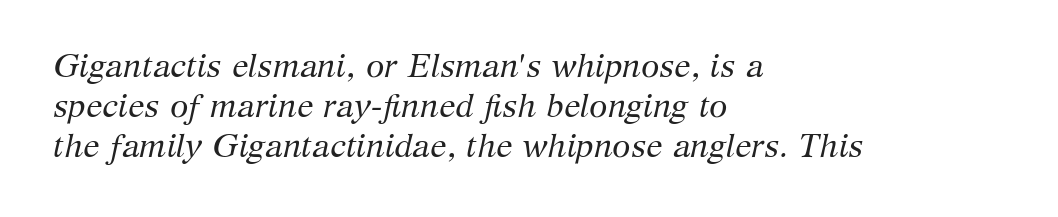
The image shows 33 px regular-weight serif type, italic (leaning right); set left-aligned, line spacing 1.21x, normal letter spacing, not underlined; medium stroke contrast and a medium x-height.
